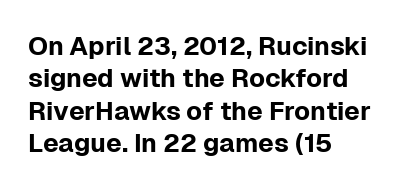
These lines sit exactly where default settings would place them. The letters stand upright; this is a roman face. Typeset ragged right — the left edge is the straight one. Just letters on the line, the space beneath them empty. Caption: standard tracking, unaltered.
